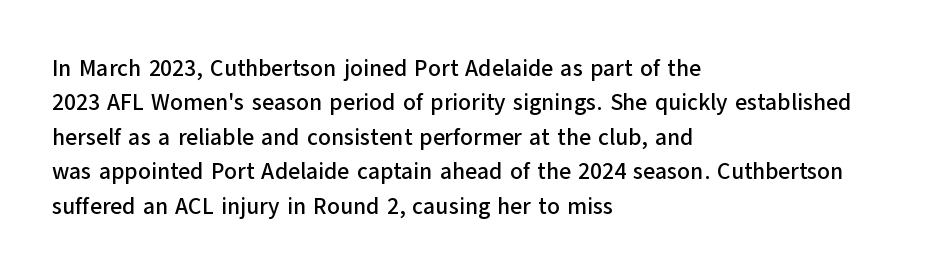
The specimen omits any rule beneath the text block's lines. The line-height multiplier appears to be the usual default. Posture: upright roman. The letters sit at their default tracking, neither squeezed nor spread.
